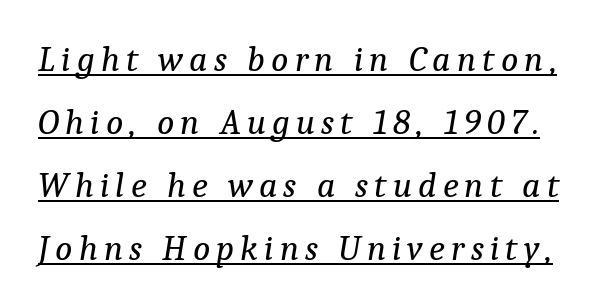
{"serif": "yes", "italic": "yes", "lean": "right", "slant_degrees": 9, "bold": "no", "weight": "regular", "width": "normal", "stroke_contrast": "low", "x_height": "medium", "monospaced": "no", "underline": "yes", "line_spacing_ratio": 1.75, "glyph_px": 36}
